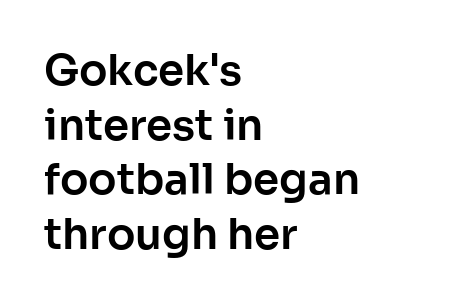
Q: Is the text italic (slanted)? A: No, it is upright.
Q: Is the typeface a serif or a sans-serif typeface? A: Sans-serif.
Q: Is the text underlined? A: No.
Q: How is the paragraph aligned? A: Left-aligned.
Q: Is the spacing between letters normal or unusually wide? A: Normal.
Q: Is the spacing between lines tight, normal or loose? A: Normal.
Q: Width (condensed, normal, or wide)? A: Normal.
Q: Stroke contrast? A: Low.
Q: x-height? A: Medium.
Q: Monospaced? A: No.
